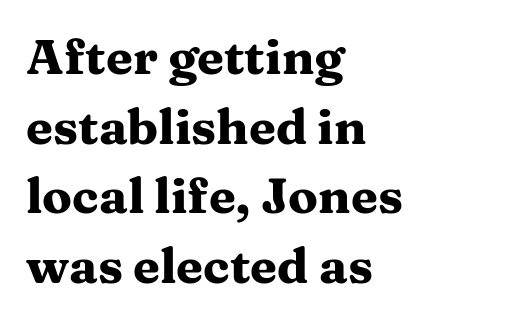
{"serif": "yes", "italic": "no", "bold": "yes", "weight": "heavy", "width": "wide", "stroke_contrast": "medium", "x_height": "medium", "monospaced": "no", "underline": "no", "align": "left", "line_spacing": "normal", "line_spacing_ratio": 1.42, "letter_spacing": "normal", "letter_spacing_em": 0.0, "glyph_px": 49}
